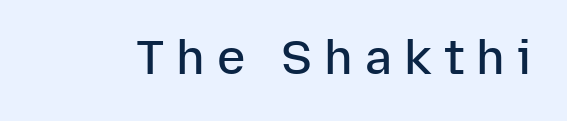
{"serif": "no", "italic": "no", "bold": "semi", "weight": "semibold", "width": "normal", "stroke_contrast": "low", "x_height": "medium", "monospaced": "no", "underline": "no", "letter_spacing": "wide", "letter_spacing_em": 0.25, "glyph_px": 48}
